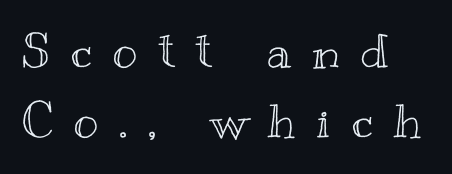
Q: Is the text italic (slanted)? A: No, it is upright.
Q: Is the text underlined? A: No.
Q: How is the paragraph aligned? A: Left-aligned.
Q: Is the spacing between letters normal or unusually wide? A: Unusually wide.
Q: Is the spacing between lines tight, normal or loose? A: Normal.
Q: Width (condensed, normal, or wide)? A: Wide.
Q: x-height? A: Small.
Q: Monospaced? A: No.
